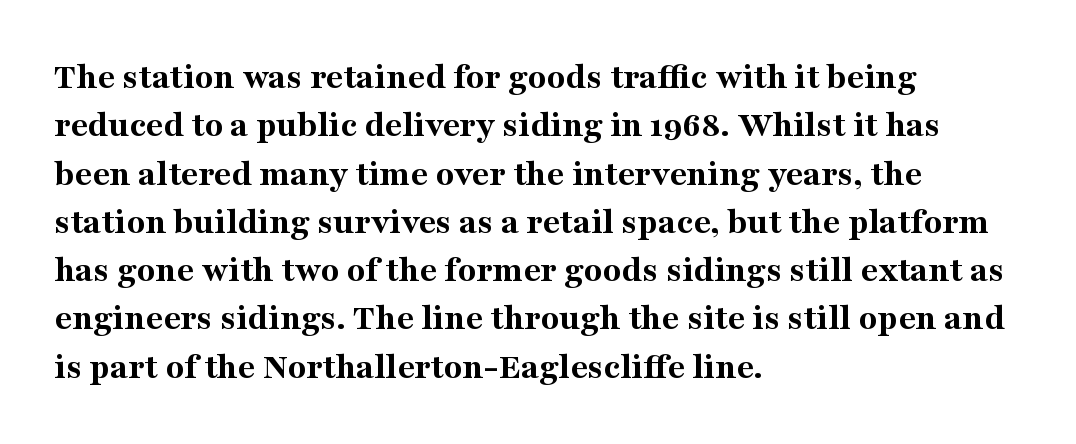
The image shows 38 px bold serif type, upright; set left-aligned, normal line spacing (1.27x), normal letter spacing, not underlined; medium stroke contrast and a medium x-height.
